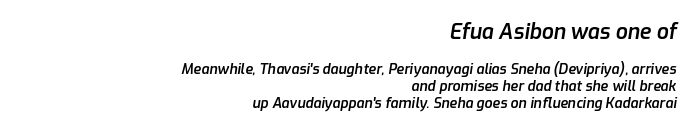
Tracking value appears to be zero — textbook default spacing. These lines were composed using italics. The typesetter chose a ragged-left arrangement here. A student would notice the top passage is typeset larger than what follows.
